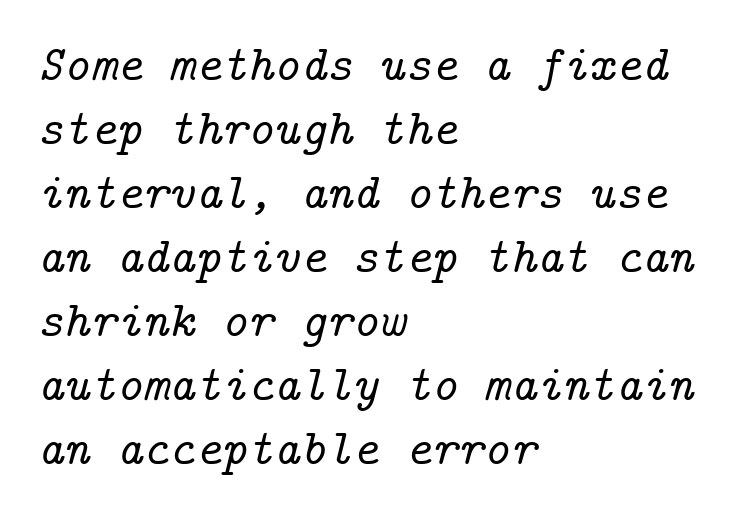
{"serif": "yes", "italic": "yes", "lean": "right", "slant_degrees": 14, "width": "normal", "stroke_contrast": "low", "x_height": "medium", "underline": "no", "align": "left", "line_spacing": "normal", "line_spacing_ratio": 1.28, "letter_spacing": "normal", "letter_spacing_em": 0.0, "glyph_px": 50}
